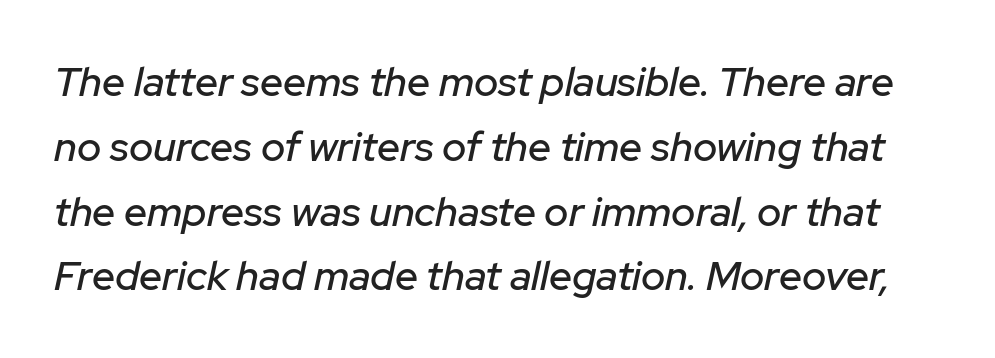
{"italic": "yes", "lean": "right", "slant_degrees": 12, "width": "normal", "stroke_contrast": "low", "x_height": "medium", "monospaced": "no", "underline": "no", "line_spacing": "normal", "line_spacing_ratio": 1.58, "letter_spacing": "normal", "letter_spacing_em": 0.0, "glyph_px": 41}
